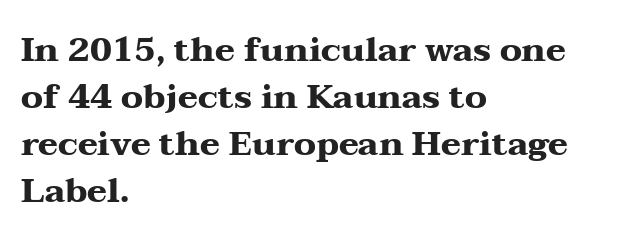
{"serif": "yes", "italic": "no", "bold": "yes", "weight": "heavy", "width": "wide", "stroke_contrast": "medium", "x_height": "medium", "monospaced": "no", "underline": "no", "align": "left", "line_spacing": "normal", "line_spacing_ratio": 1.38, "letter_spacing": "normal", "letter_spacing_em": 0.0, "glyph_px": 34}
